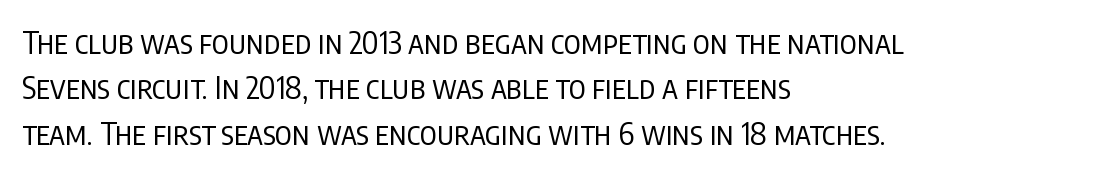
{"serif": "no", "italic": "no", "bold": "no", "weight": "regular", "width": "condensed", "stroke_contrast": "low", "x_height": "large", "monospaced": "no", "underline": "no", "align": "left", "line_spacing": "normal", "line_spacing_ratio": 1.46, "letter_spacing": "normal", "letter_spacing_em": 0.0, "glyph_px": 31}
